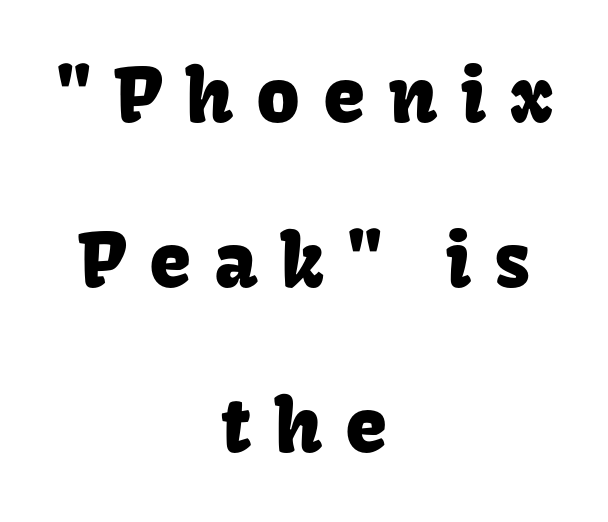
Q: Is the text italic (slanted)? A: No, it is upright.
Q: Is the typeface a serif or a sans-serif typeface? A: Sans-serif.
Q: Is the text underlined? A: No.
Q: How is the paragraph aligned? A: Centered.
Q: Is the spacing between letters normal or unusually wide? A: Unusually wide.
Q: Is the spacing between lines tight, normal or loose? A: Loose.
Q: Width (condensed, normal, or wide)? A: Normal.
Q: Stroke contrast? A: Low.
Q: x-height? A: Medium.
Q: Monospaced? A: No.
